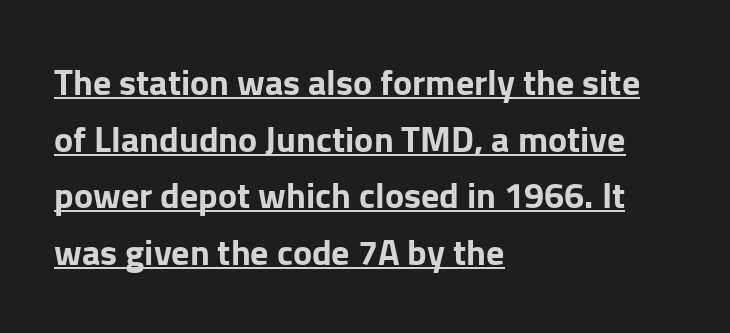
{"serif": "no", "italic": "no", "bold": "yes", "weight": "bold", "width": "normal", "stroke_contrast": "low", "x_height": "medium", "monospaced": "no", "underline": "yes", "align": "left", "line_spacing": "normal", "line_spacing_ratio": 1.57, "letter_spacing": "normal", "letter_spacing_em": 0.0, "glyph_px": 36}
